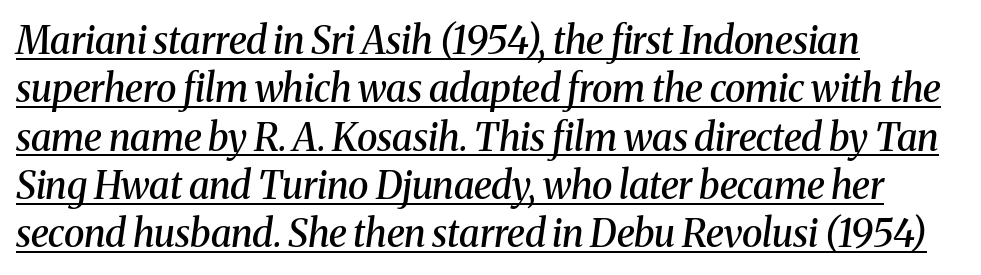
Q: Is the text bold? A: Semi-bold.
Q: Is the text italic (slanted)? A: Yes, it leans right by about 8 degrees.
Q: Is the typeface a serif or a sans-serif typeface? A: Serif.
Q: Is the text underlined? A: Yes.
Q: How is the paragraph aligned? A: Left-aligned.
Q: Is the spacing between letters normal or unusually wide? A: Normal.
Q: Is the spacing between lines tight, normal or loose? A: Normal.
Q: Width (condensed, normal, or wide)? A: Normal.
Q: Stroke contrast? A: Medium.
Q: x-height? A: Medium.
Q: Monospaced? A: No.
